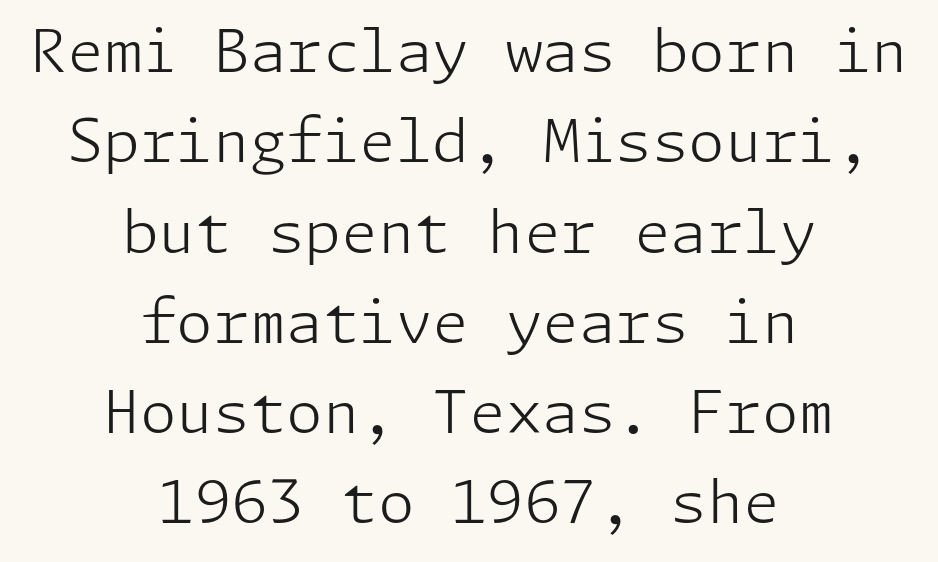
{"serif": "no", "italic": "no", "bold": "no", "weight": "light", "width": "normal", "stroke_contrast": "low", "x_height": "medium", "underline": "no", "align": "center", "line_spacing": "normal", "line_spacing_ratio": 1.53, "letter_spacing": "normal", "letter_spacing_em": 0.0, "glyph_px": 59}
